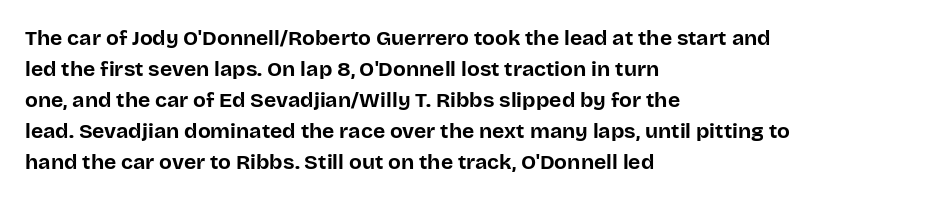
The image shows 21 px bold type, upright; set left-aligned, normal line spacing (1.48x), normal letter spacing, not underlined.
